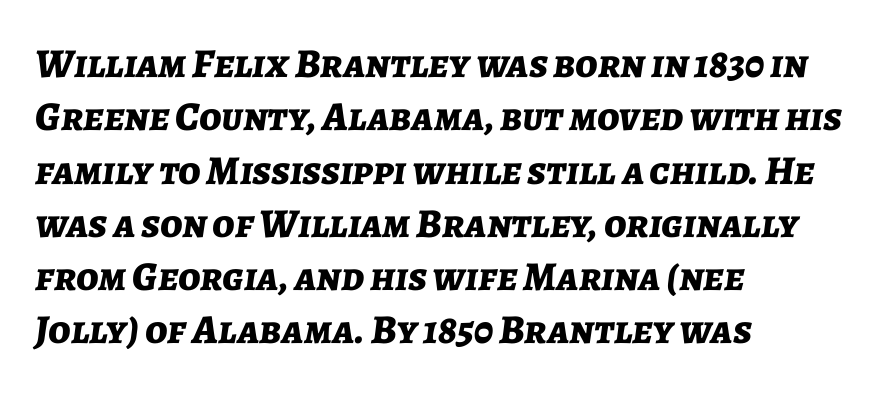
Q: Is the text bold? A: Yes.
Q: Is the text italic (slanted)? A: Yes, it leans right by about 7 degrees.
Q: Is the text underlined? A: No.
Q: How is the paragraph aligned? A: Left-aligned.
Q: Is the spacing between letters normal or unusually wide? A: Normal.
Q: Is the spacing between lines tight, normal or loose? A: Normal.
Q: Width (condensed, normal, or wide)? A: Normal.
Q: Stroke contrast? A: Low.
Q: x-height? A: Medium.
Q: Monospaced? A: No.
